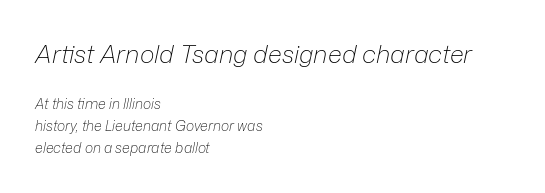
Q: Is the text bold? A: No.
Q: Is the text italic (slanted)? A: Yes, it leans right by about 12 degrees.
Q: Is the text underlined? A: No.
Q: How is the paragraph aligned? A: Left-aligned.
Q: Is the spacing between letters normal or unusually wide? A: Normal.
Q: Is the spacing between lines tight, normal or loose? A: Normal.
Q: Which block of text is set in a larger size, the first (top) or the second (bottom)? A: The first (top) one.
